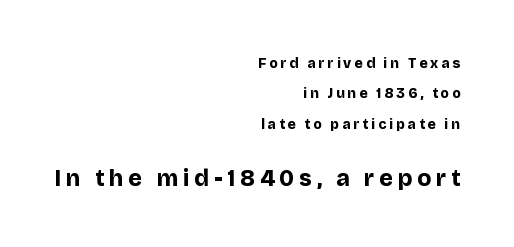
Q: Is the text bold? A: Yes.
Q: Is the text italic (slanted)? A: No, it is upright.
Q: Is the text underlined? A: No.
Q: How is the paragraph aligned? A: Right-aligned.
Q: Is the spacing between letters normal or unusually wide? A: Unusually wide.
Q: Is the spacing between lines tight, normal or loose? A: Loose.
Q: Which block of text is set in a larger size, the first (top) or the second (bottom)? A: The second (bottom) one.
